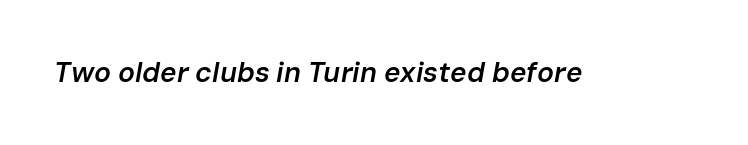
Check under the words: just untouched page. There's an unmistakable incline to the writing here. A fair bit of extra ink — the face is semibold, not bold. Caption: standard tracking, unaltered. Each letter keeps its own natural width here, so spacing adapts to shape.
